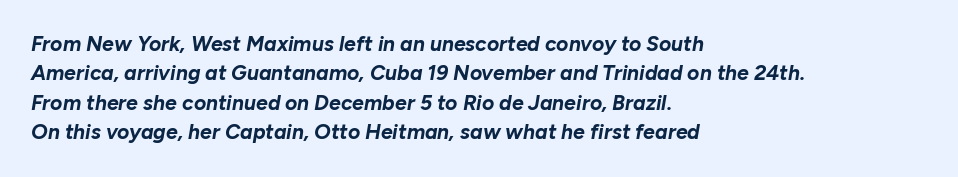
{"italic": "yes", "lean": "right", "slant_degrees": 10, "bold": "yes", "underline": "no", "align": "left", "line_spacing": "normal", "line_spacing_ratio": 1.4, "letter_spacing": "normal", "letter_spacing_em": 0.0, "glyph_px": 21}
